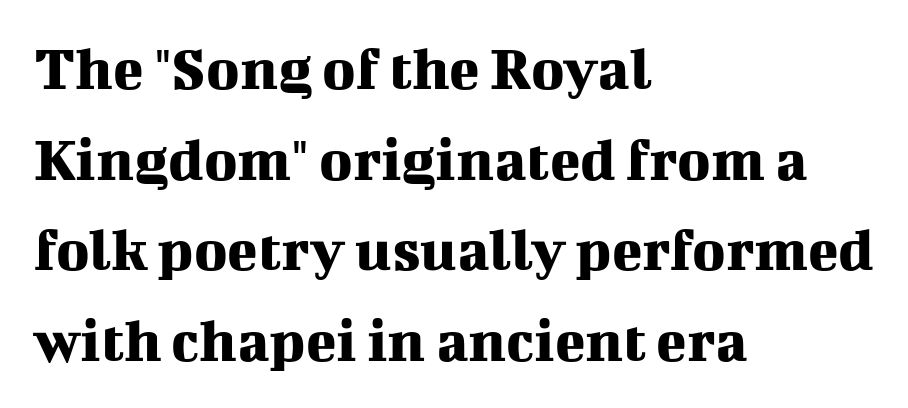
Q: Is the text italic (slanted)? A: No, it is upright.
Q: Is the typeface a serif or a sans-serif typeface? A: Serif.
Q: Is the text underlined? A: No.
Q: How is the paragraph aligned? A: Left-aligned.
Q: Is the spacing between letters normal or unusually wide? A: Normal.
Q: Is the spacing between lines tight, normal or loose? A: Normal.
Q: Width (condensed, normal, or wide)? A: Normal.
Q: Stroke contrast? A: Medium.
Q: x-height? A: Medium.
Q: Monospaced? A: No.
